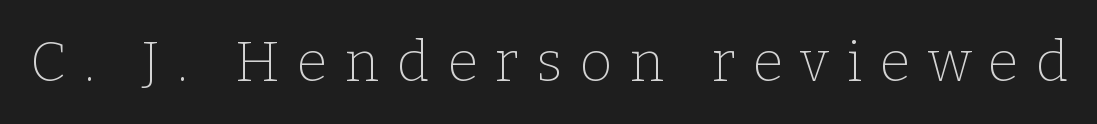
{"serif": "yes", "italic": "no", "bold": "no", "weight": "thin", "width": "normal", "stroke_contrast": "low", "x_height": "medium", "monospaced": "no", "underline": "no", "letter_spacing": "wide", "letter_spacing_em": 0.31, "glyph_px": 56}
